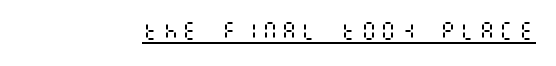
The face looks like a standard text weight, possibly lighter. Rendered with straight, roman letterforms. The rendered words wear a rule along their underside.
